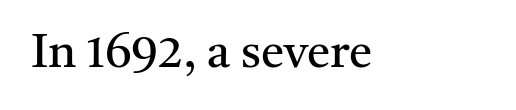
Spacing verdict: proportional, widths tailored to each character. The specimen omits any rule beneath the text block's lines. The font is comparable to plain body text, perhaps lighter. Tracking value appears to be zero — textbook default spacing. Each letter's strokes conclude with small projecting serifs. No italicization has been applied; the sample stays upright.
